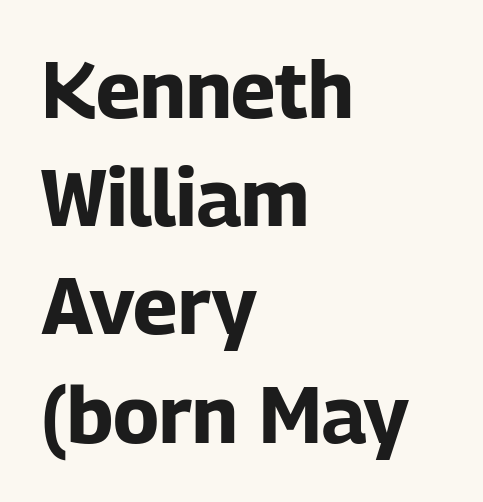
The image shows 79 px bold sans-serif type, upright; set left-aligned, normal line spacing (1.37x), normal letter spacing, not underlined; low stroke contrast and a medium x-height.
